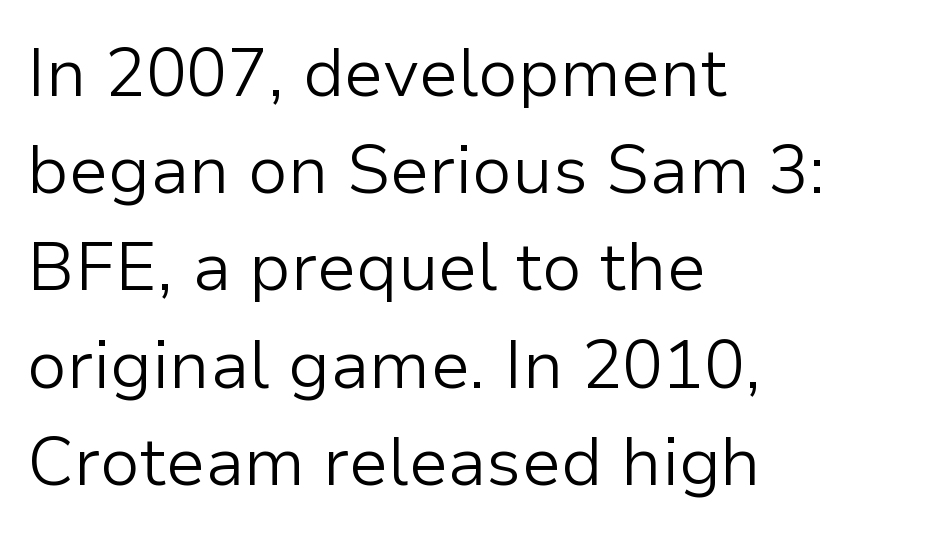
The image shows 68 px light sans-serif type, upright; set left-aligned, normal line spacing (1.43x), normal letter spacing, not underlined; low stroke contrast and a medium x-height.
